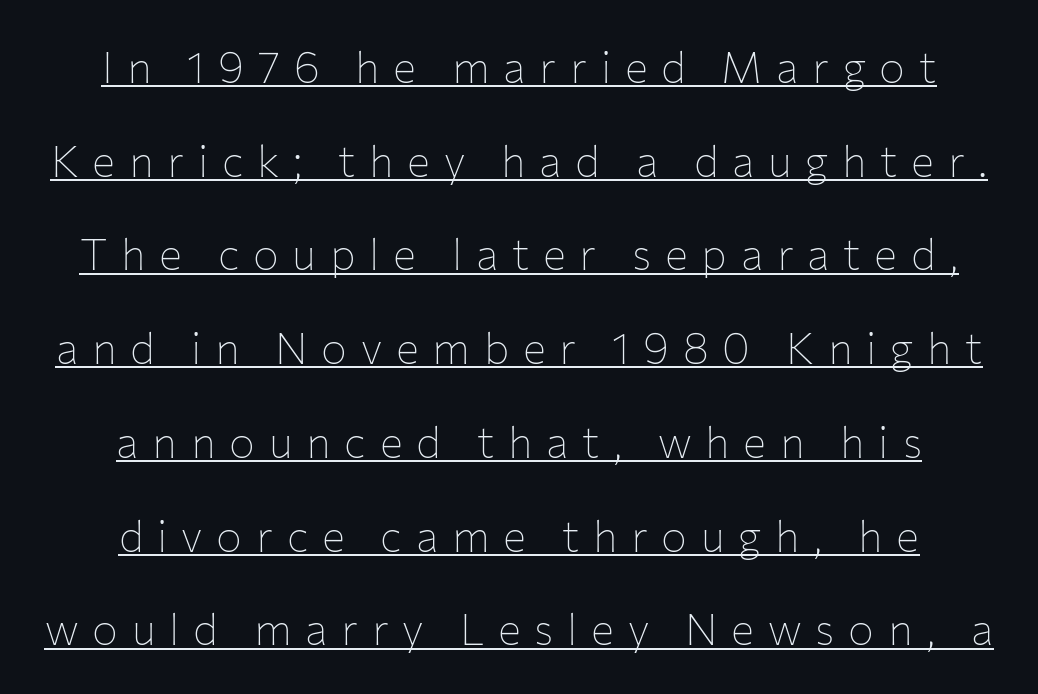
{"serif": "no", "italic": "no", "bold": "no", "weight": "thin", "width": "normal", "stroke_contrast": "low", "x_height": "medium", "monospaced": "no", "underline": "yes", "align": "center", "line_spacing": "loose", "line_spacing_ratio": 2.18, "letter_spacing": "wide", "letter_spacing_em": 0.32, "glyph_px": 43}
